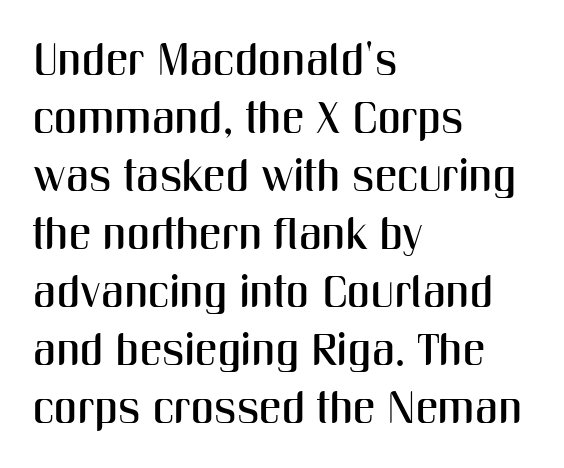
Q: Is the text italic (slanted)? A: No, it is upright.
Q: Is the typeface a serif or a sans-serif typeface? A: Sans-serif.
Q: Is the text underlined? A: No.
Q: How is the paragraph aligned? A: Left-aligned.
Q: Is the spacing between letters normal or unusually wide? A: Normal.
Q: Is the spacing between lines tight, normal or loose? A: Normal.
Q: Width (condensed, normal, or wide)? A: Condensed.
Q: Stroke contrast? A: Medium.
Q: x-height? A: Medium.
Q: Monospaced? A: No.
